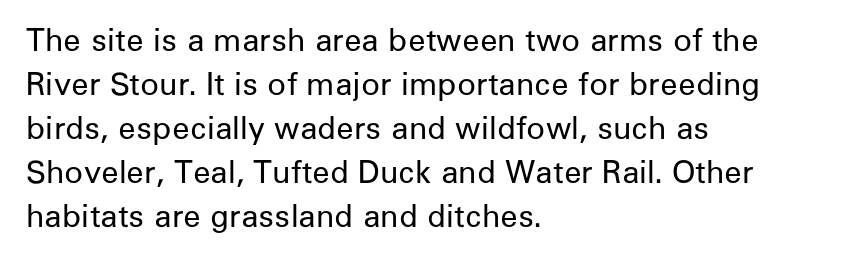
The vertical gap from one line to the next is medium. I'd call this a sans setting — the letters go barefoot. Horizontal alignment here is leftward, the default for most running prose. Has an underline been added? It has not. Tracking value appears to be zero — textbook default spacing.
